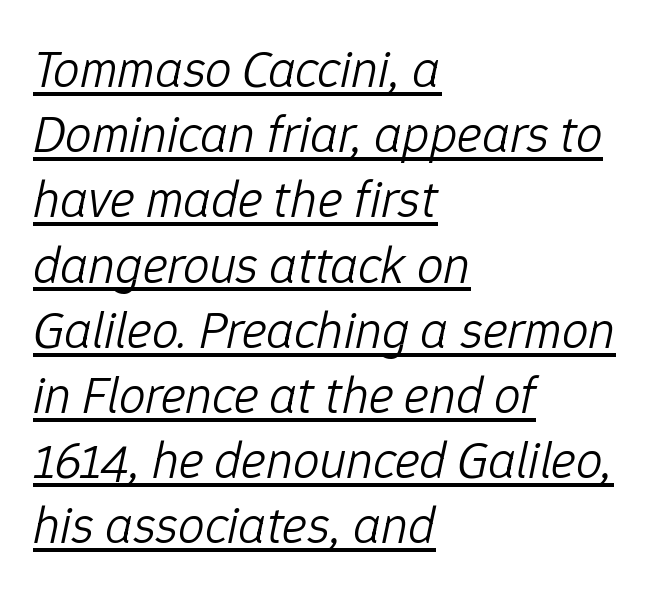
Is the block centered? No — it sits flush against the left margin. Varying glyph widths throughout — classic text-font behaviour. Is the stroke heavy? The answer is a plain regular-or-lighter. This rendering leaves character spacing at its baseline value.
